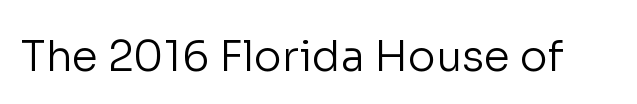
{"serif": "no", "italic": "no", "bold": "no", "weight": "regular", "width": "normal", "stroke_contrast": "low", "x_height": "medium", "monospaced": "no", "underline": "no", "letter_spacing": "normal", "letter_spacing_em": 0.0, "glyph_px": 42}
